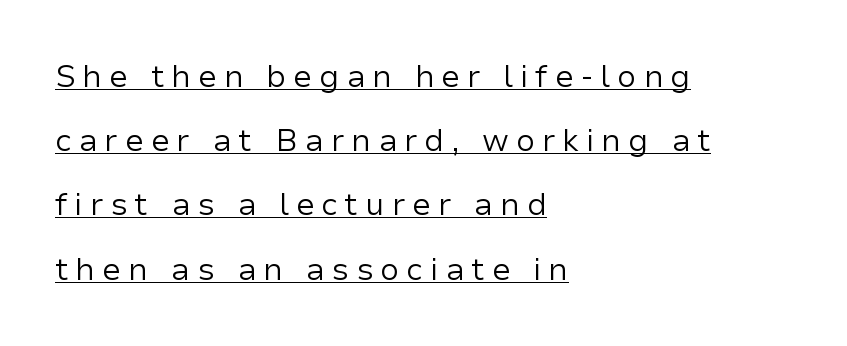
Caption: expanded tracking, letters set apart. No chunkiness to these letters — they're not bold. If you measured baseline to baseline, you'd find a long distance. Looks like regular typesetting: each glyph gets only the width it needs. No feet cap the strokes, marking this as sans-serif type.
